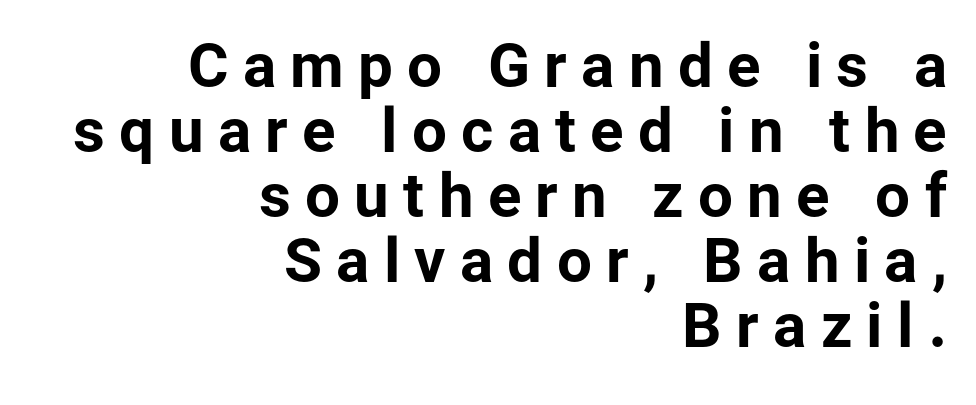
Q: Is the text bold? A: Yes.
Q: Is the text italic (slanted)? A: No, it is upright.
Q: Is the typeface a serif or a sans-serif typeface? A: Sans-serif.
Q: Is the text underlined? A: No.
Q: How is the paragraph aligned? A: Right-aligned.
Q: Is the spacing between letters normal or unusually wide? A: Unusually wide.
Q: Is the spacing between lines tight, normal or loose? A: Tight.
Q: Width (condensed, normal, or wide)? A: Normal.
Q: Stroke contrast? A: Low.
Q: x-height? A: Medium.
Q: Monospaced? A: No.
